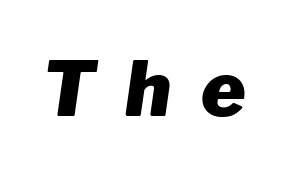
{"italic": "yes", "lean": "right", "slant_degrees": 8, "bold": "yes", "weight": "heavy", "width": "normal", "stroke_contrast": "low", "x_height": "medium", "monospaced": "no", "underline": "no", "letter_spacing": "wide", "letter_spacing_em": 0.39, "glyph_px": 76}
